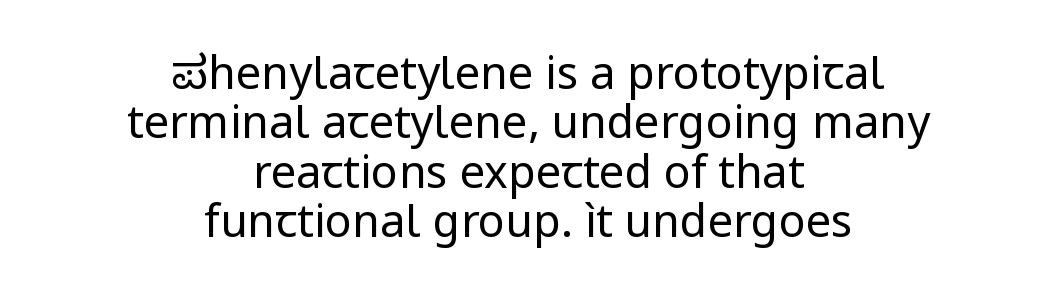
The image shows 45 px regular-weight sans-serif type, upright; set centered, tight line spacing (1.1x), normal letter spacing, not underlined; low stroke contrast and a medium x-height.
